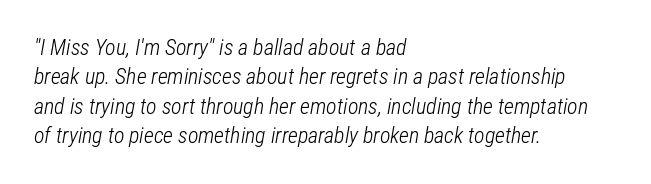
The image shows 22 px text type, italic (leaning right); set left-aligned, normal line spacing (1.34x), normal letter spacing, not underlined.
